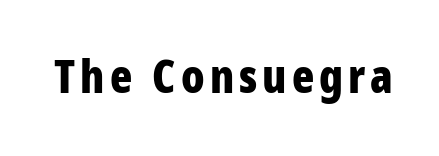
Q: Is the text bold? A: Yes.
Q: Is the text italic (slanted)? A: No, it is upright.
Q: Is the typeface a serif or a sans-serif typeface? A: Sans-serif.
Q: Is the text underlined? A: No.
Q: Width (condensed, normal, or wide)? A: Condensed.
Q: Stroke contrast? A: Low.
Q: x-height? A: Large.
Q: Monospaced? A: No.
